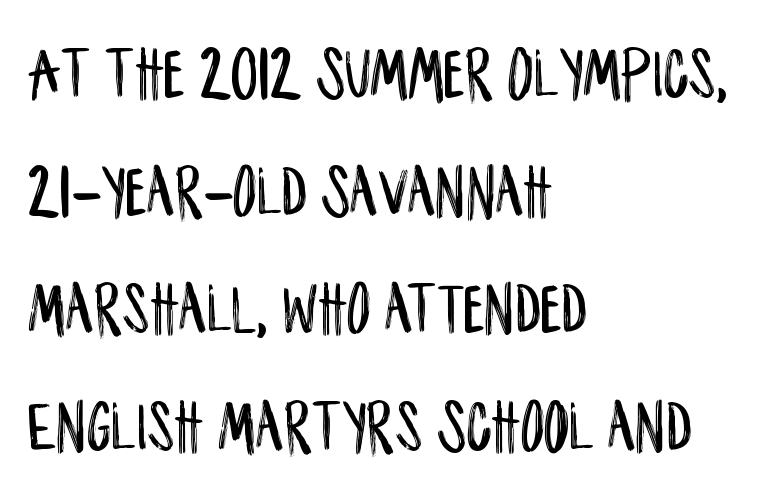
{"serif": "no", "italic": "no", "width": "condensed", "stroke_contrast": "low", "x_height": "large", "monospaced": "no", "underline": "no", "align": "left", "line_spacing": "normal", "line_spacing_ratio": 1.59, "letter_spacing": "normal", "letter_spacing_em": 0.0, "glyph_px": 74}
